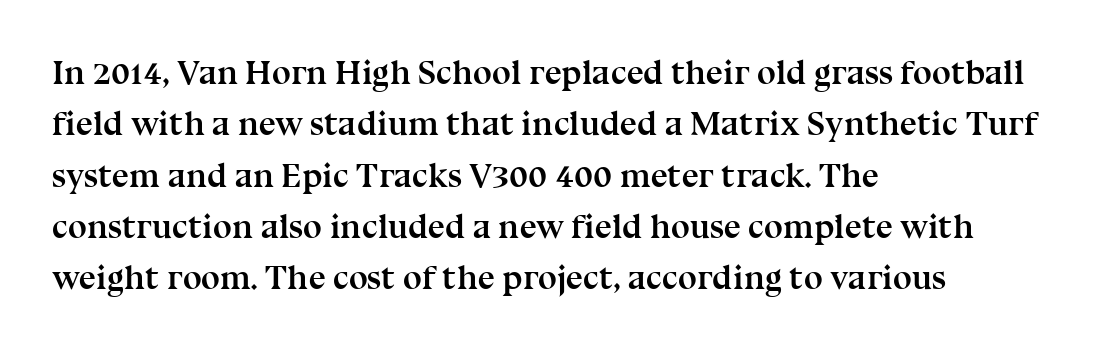
The image shows 34 px semibold serif type, upright; set left-aligned, normal line spacing (1.51x), normal letter spacing, not underlined; medium stroke contrast and a medium x-height.
